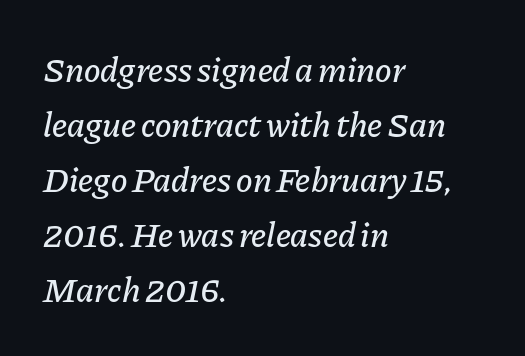
{"italic": "yes", "lean": "right", "slant_degrees": 11, "width": "normal", "stroke_contrast": "low", "x_height": "medium", "monospaced": "no", "underline": "no", "align": "left", "line_spacing": "normal", "line_spacing_ratio": 1.57, "letter_spacing": "normal", "letter_spacing_em": 0.0, "glyph_px": 35}
